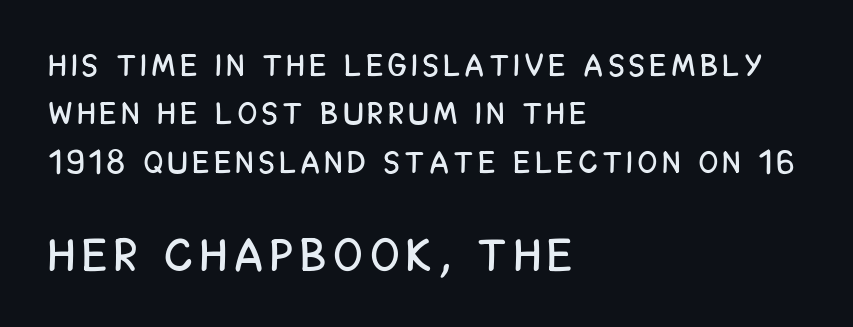
Descender tails drop into unmarked territory. Bigger letters appear in the bottom chunk; the top chunk is reduced. Every stem runs plumb, perpendicular to the baseline. Varying glyph widths throughout — classic text-font behaviour.
